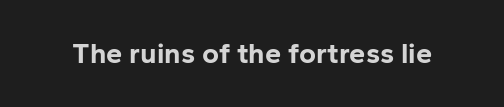
Every stem runs plumb, perpendicular to the baseline. The letters carry no serifs — their stems end cleanly without finishing strokes. The rendering uses natural spacing where letterforms have individual widths. Typographic density is high because the face is bold. Characters follow at the spacing the type designer built in. Any mark beneath the type? The region is blank.
